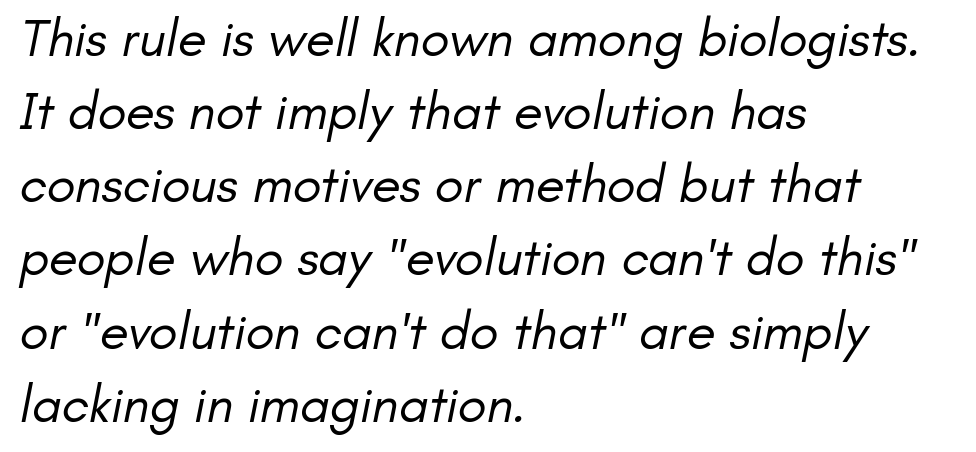
Q: Is the text bold? A: No.
Q: Is the typeface a serif or a sans-serif typeface? A: Sans-serif.
Q: Is the text underlined? A: No.
Q: How is the paragraph aligned? A: Left-aligned.
Q: Is the spacing between letters normal or unusually wide? A: Normal.
Q: Is the spacing between lines tight, normal or loose? A: Normal.
Q: Width (condensed, normal, or wide)? A: Normal.
Q: Stroke contrast? A: Low.
Q: x-height? A: Small.
Q: Monospaced? A: No.
